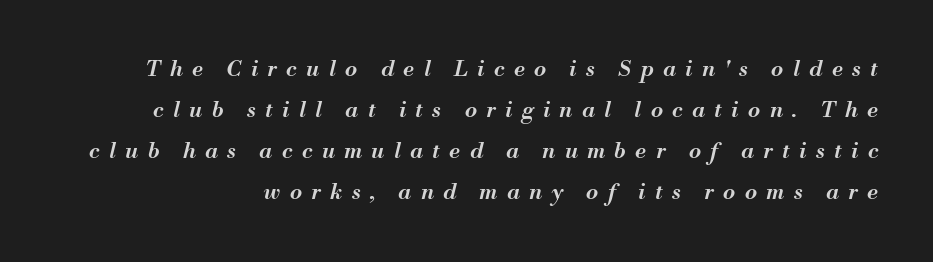
Glyph-to-glyph distance is far greater than everyday printed text. Has an underline been added? It has not. The face used here is a semibold: visibly heavier than regular, lighter than bold. Tall strokes in this sample are angled rather than plumb.
